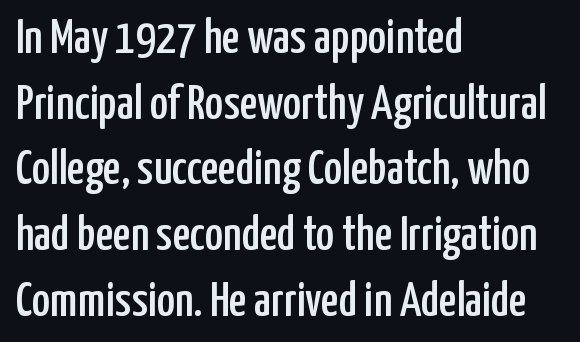
Descender tails drop into unmarked territory. Serif or sans? Sans — the stroke terminals are bare. This sample uses an upright cut, with every glyph sitting square on the baseline. The letters advance in unequal steps, a hallmark of proportional type. Layout note: lines flush left. Default kerning and tracking; the words read as compact shapes.
